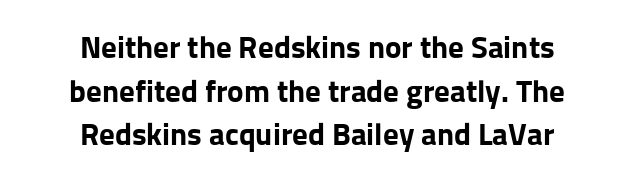
Is the block centered? Yes — each line is placed symmetrically about the middle. Ascenders rise straight up at ninety degrees. Think of a printed novel: that variable character pitch is what you see here. Successive baselines arrive at the customary interval. The passage shown is emphatically bold. The line texture is even and compact thanks to regular tracking.
